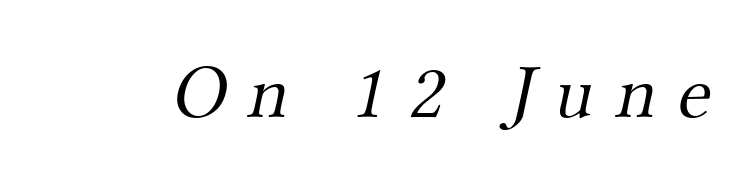
{"serif": "yes", "bold": "no", "weight": "light", "width": "normal", "stroke_contrast": "medium", "x_height": "small", "monospaced": "no", "underline": "no", "letter_spacing": "wide", "letter_spacing_em": 0.28, "glyph_px": 77}
